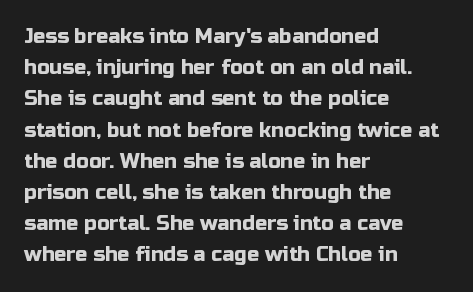
The image shows 20 px text type, upright; set left-aligned, normal line spacing (1.56x), normal letter spacing, not underlined.
